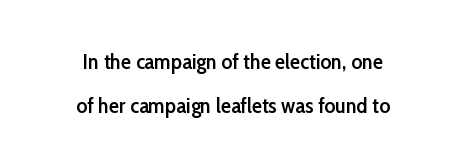
Short and long lines alike share a common midpoint. The rendering uses a large line-height, opening up the rows. Is there any slant? The stems are plumb. Students, this is semibold: more ink than regular, less than bold. How are the letters spaced? Ordinarily, with no added tracking. The space beneath each line is pristine and unruled.
